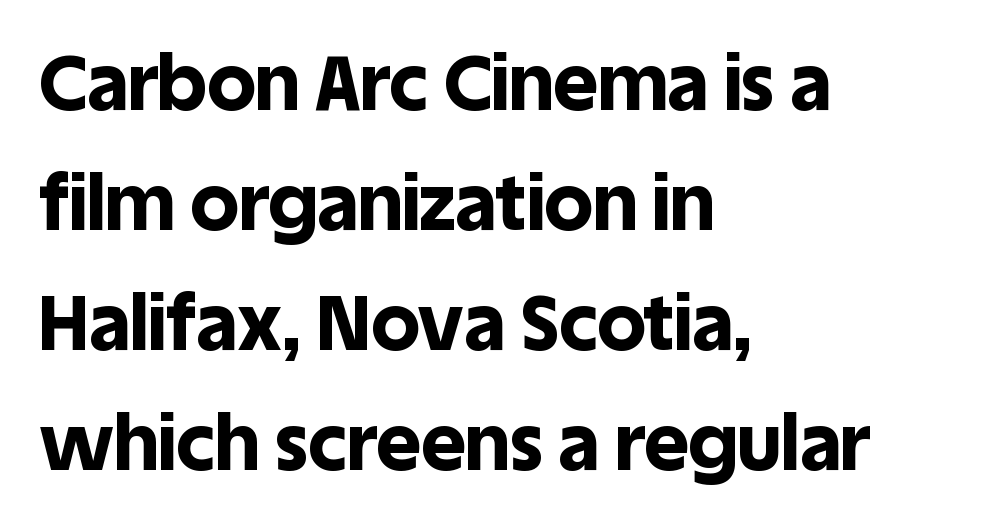
{"serif": "no", "italic": "no", "bold": "yes", "weight": "bold", "width": "normal", "x_height": "large", "monospaced": "no", "underline": "no", "align": "left", "line_spacing": "normal", "line_spacing_ratio": 1.56, "letter_spacing": "normal", "letter_spacing_em": 0.0, "glyph_px": 77}
